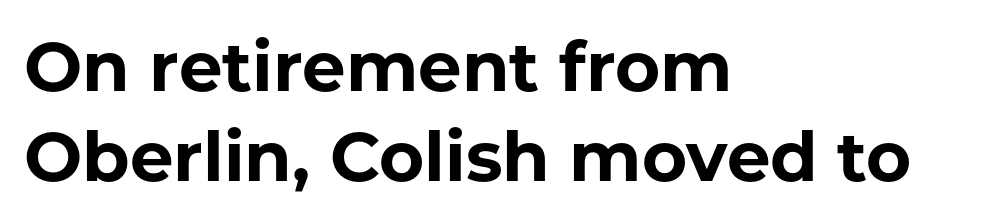
Standard letterfit; no display-style spreading of the glyphs. The font's upright variant was chosen for this text. Lines of text with bare space underneath. Bold? Absolutely — the strokes are thick and heavy. To sum up the face: it is a sans, with no serifs.
